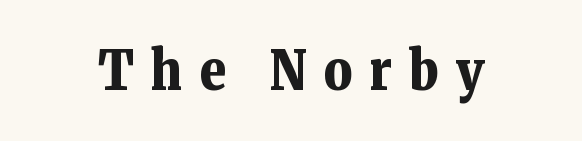
{"serif": "yes", "italic": "no", "bold": "yes", "weight": "bold", "width": "normal", "stroke_contrast": "low", "x_height": "medium", "monospaced": "no", "underline": "no", "letter_spacing": "wide", "letter_spacing_em": 0.31, "glyph_px": 55}
